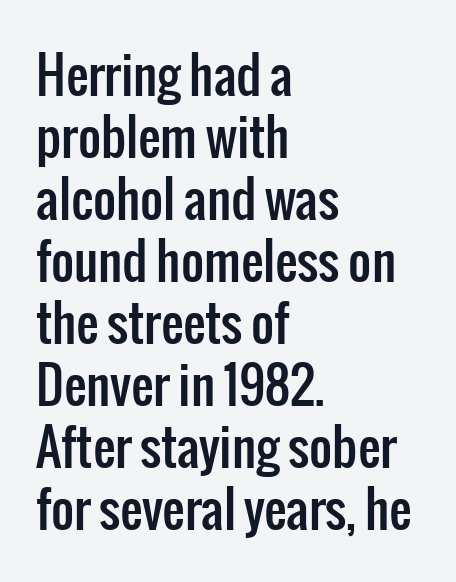
A sans-serif font was chosen for this passage. Note the varied advance widths — an 'i' is clearly narrower than an 'm'. Every character sits straight up, as roman type does. The string is rendered with underlining switched off. Here the glyphs are tracked normally, forming tight word shapes. The rag falls on the right side of this text block.
